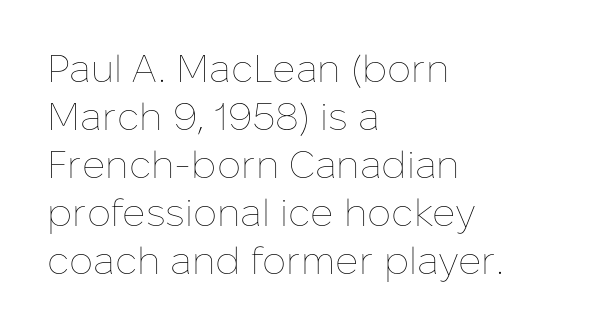
Q: Is the text bold? A: No.
Q: Is the text italic (slanted)? A: No, it is upright.
Q: Is the text underlined? A: No.
Q: How is the paragraph aligned? A: Left-aligned.
Q: Is the spacing between letters normal or unusually wide? A: Normal.
Q: Is the spacing between lines tight, normal or loose? A: Normal.
Q: Width (condensed, normal, or wide)? A: Normal.
Q: Stroke contrast? A: Low.
Q: x-height? A: Medium.
Q: Monospaced? A: No.
